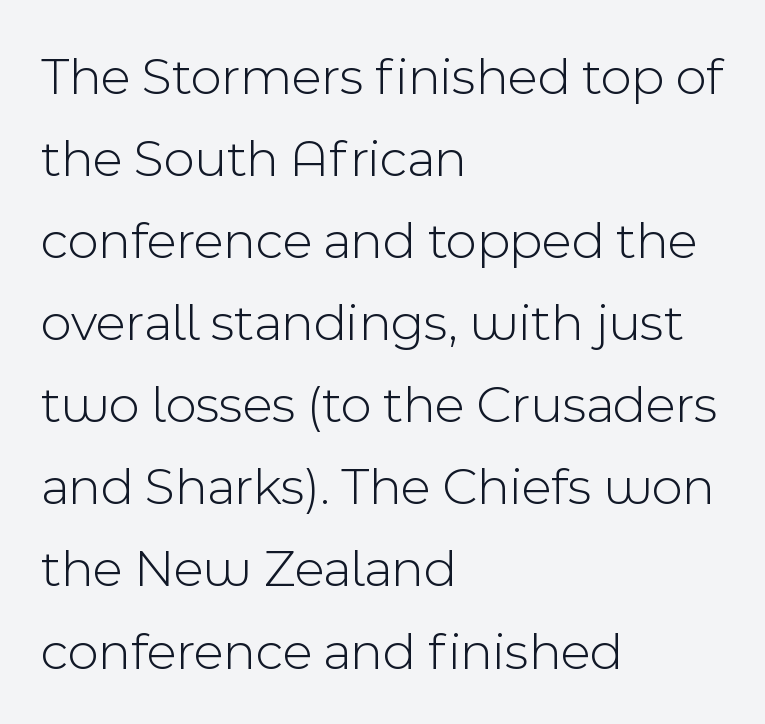
Q: Is the text bold? A: No.
Q: Is the text italic (slanted)? A: No, it is upright.
Q: Is the typeface a serif or a sans-serif typeface? A: Sans-serif.
Q: Is the text underlined? A: No.
Q: How is the paragraph aligned? A: Left-aligned.
Q: Is the spacing between letters normal or unusually wide? A: Normal.
Q: Is the spacing between lines tight, normal or loose? A: Normal.
Q: Width (condensed, normal, or wide)? A: Normal.
Q: x-height? A: Medium.
Q: Monospaced? A: No.
